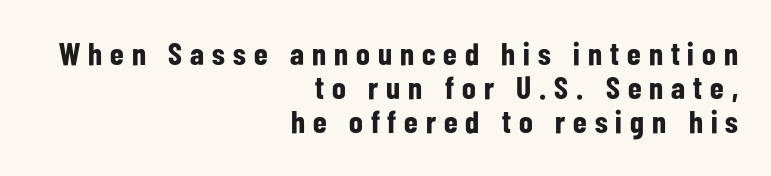
Q: Is the text bold? A: Yes.
Q: Is the text italic (slanted)? A: No, it is upright.
Q: Is the typeface a serif or a sans-serif typeface? A: Sans-serif.
Q: Is the text underlined? A: No.
Q: How is the paragraph aligned? A: Right-aligned.
Q: Is the spacing between letters normal or unusually wide? A: Unusually wide.
Q: Is the spacing between lines tight, normal or loose? A: Tight.
Q: Width (condensed, normal, or wide)? A: Condensed.
Q: Stroke contrast? A: Low.
Q: x-height? A: Medium.
Q: Monospaced? A: No.
